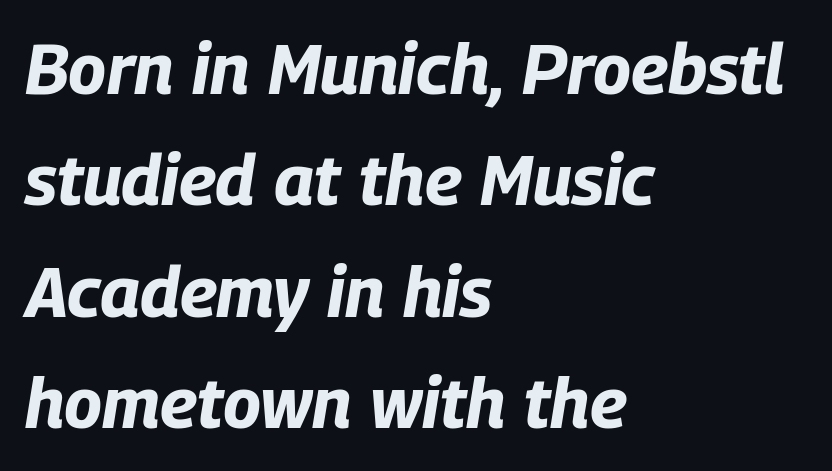
The image shows 71 px bold, condensed type, italic (leaning right); set left-aligned, normal line spacing (1.57x), normal letter spacing, not underlined; low stroke contrast and a large x-height.
